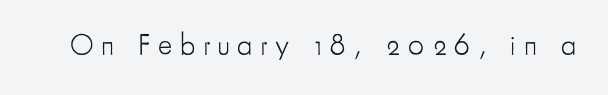
{"serif": "no", "italic": "no", "bold": "no", "weight": "light", "width": "condensed", "stroke_contrast": "low", "x_height": "small", "monospaced": "no", "underline": "no", "letter_spacing": "wide", "letter_spacing_em": 0.26, "glyph_px": 30}
